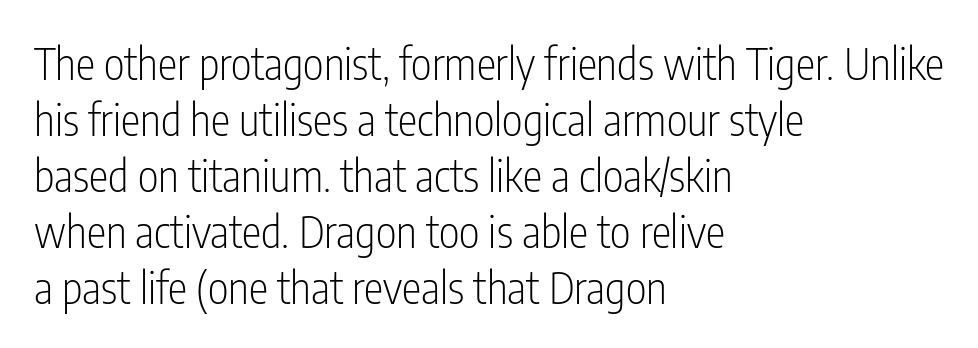
{"serif": "no", "italic": "no", "bold": "no", "weight": "light", "width": "condensed", "stroke_contrast": "low", "x_height": "medium", "monospaced": "no", "underline": "no", "align": "left", "line_spacing": "normal", "line_spacing_ratio": 1.27, "letter_spacing": "normal", "letter_spacing_em": 0.0, "glyph_px": 44}
